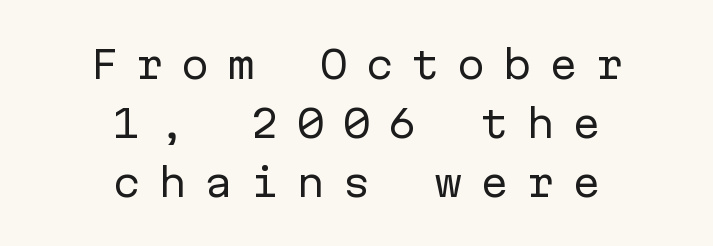
Caption: multi-line text, centered on the measure. Monospaced: the letters line up in strict vertical columns. A typesetter would label this face a sans. Tall strokes in this sample are plumb rather than angled. Regular leading.
